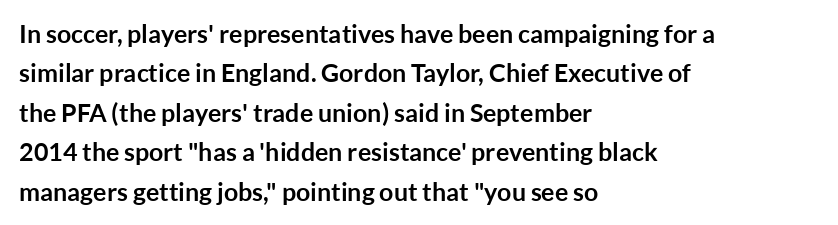
{"italic": "no", "bold": "yes", "underline": "no", "align": "left", "line_spacing": "normal", "line_spacing_ratio": 1.58, "letter_spacing": "normal", "letter_spacing_em": 0.0, "glyph_px": 25}
